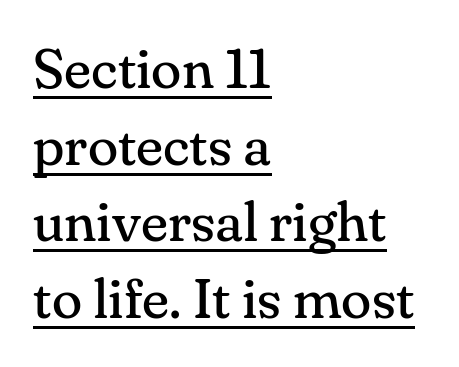
{"serif": "yes", "italic": "no", "bold": "no", "weight": "regular", "width": "normal", "stroke_contrast": "medium", "x_height": "small", "monospaced": "no", "underline": "yes", "align": "left", "line_spacing": "normal", "line_spacing_ratio": 1.37, "letter_spacing": "normal", "letter_spacing_em": 0.0, "glyph_px": 56}
